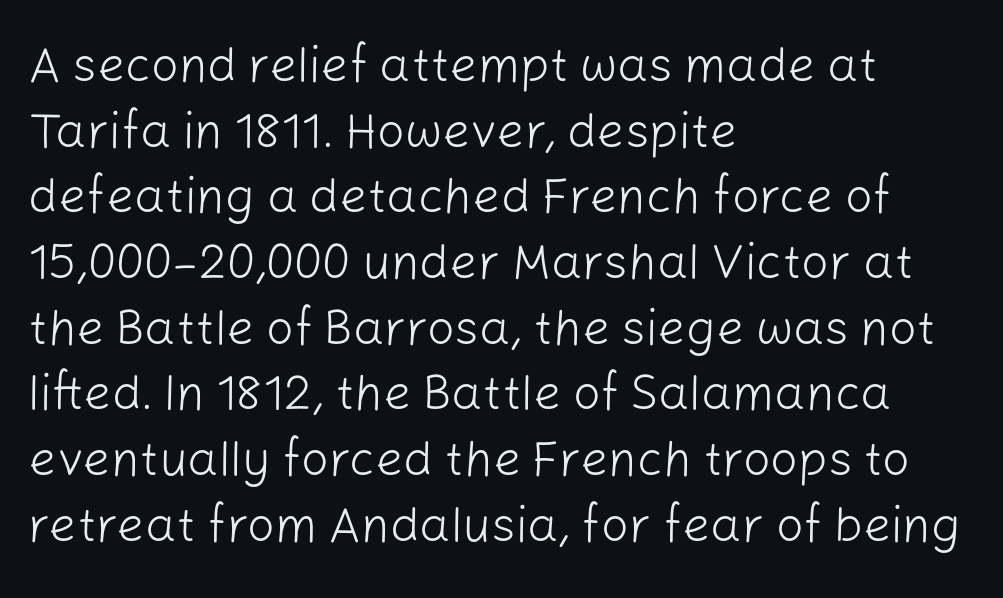
The face used here is proportionally spaced, like ordinary book or web type. The rendering keeps characters at their native spacing. You can tell it's not italic because the verticals are truly vertical. The rag falls on the right side of this text block. Each new line begins a customary step beneath the previous one. These lines are composed in type without serifs.
